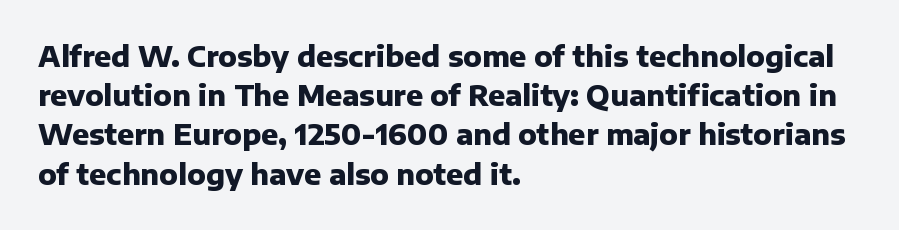
{"serif": "no", "italic": "no", "bold": "yes", "weight": "heavy", "width": "normal", "stroke_contrast": "low", "x_height": "medium", "monospaced": "no", "underline": "no", "align": "left", "line_spacing": "normal", "line_spacing_ratio": 1.4, "letter_spacing": "normal", "letter_spacing_em": 0.0, "glyph_px": 28}
